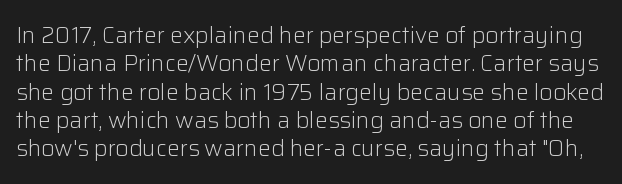
The image shows 23 px text type, upright; set line spacing 1.23x, normal letter spacing, not underlined.
